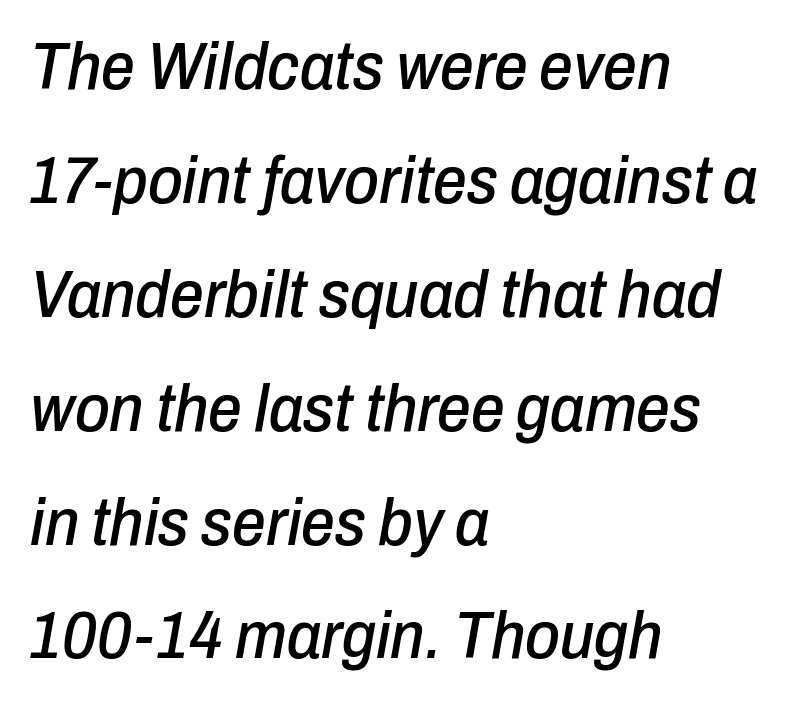
Q: Is the text italic (slanted)? A: Yes, it leans right by about 10 degrees.
Q: Is the text underlined? A: No.
Q: How is the paragraph aligned? A: Left-aligned.
Q: Is the spacing between letters normal or unusually wide? A: Normal.
Q: Is the spacing between lines tight, normal or loose? A: Normal.
Q: Width (condensed, normal, or wide)? A: Condensed.
Q: Stroke contrast? A: Low.
Q: x-height? A: Medium.
Q: Monospaced? A: No.
